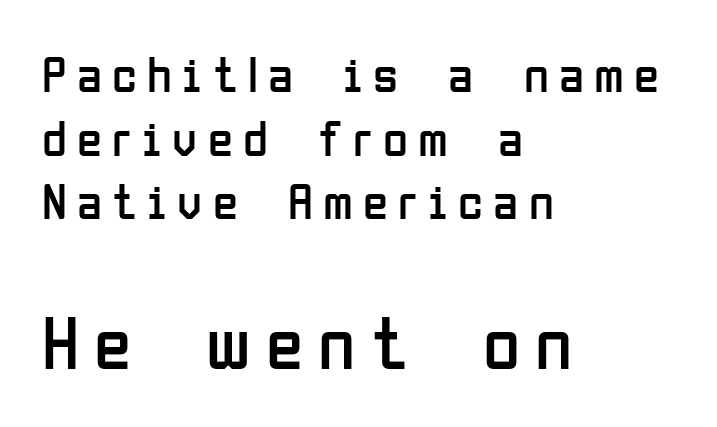
{"serif": "no", "italic": "no", "bold": "no", "weight": "regular", "width": "condensed", "stroke_contrast": "low", "x_height": "medium", "monospaced": "no", "underline": "no", "align": "left", "line_spacing": "normal", "line_spacing_ratio": 1.25, "letter_spacing": "wide", "letter_spacing_em": 0.2, "larger_block": "second", "size_ratio": 1.49, "glyph_px": 76}
